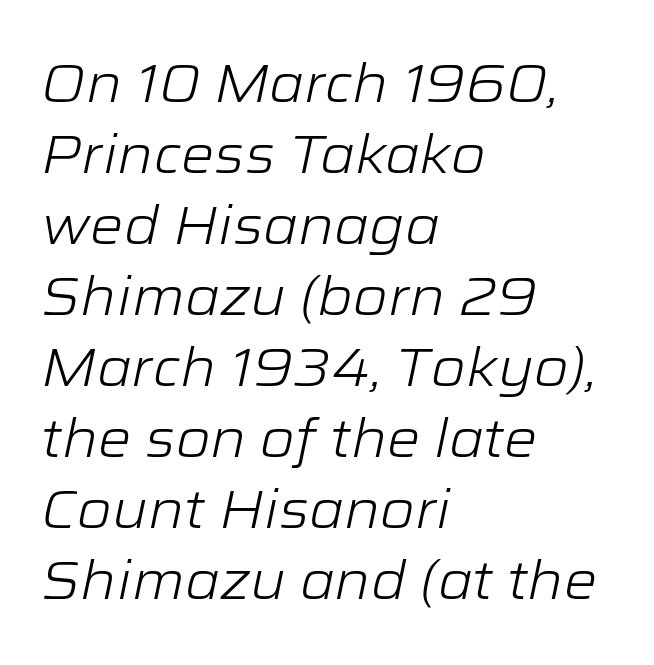
Q: Is the text bold? A: No.
Q: Is the text italic (slanted)? A: Yes, it leans right by about 12 degrees.
Q: Is the text underlined? A: No.
Q: How is the paragraph aligned? A: Left-aligned.
Q: Is the spacing between letters normal or unusually wide? A: Normal.
Q: Is the spacing between lines tight, normal or loose? A: Normal.
Q: Width (condensed, normal, or wide)? A: Wide.
Q: Stroke contrast? A: Low.
Q: x-height? A: Medium.
Q: Monospaced? A: No.
